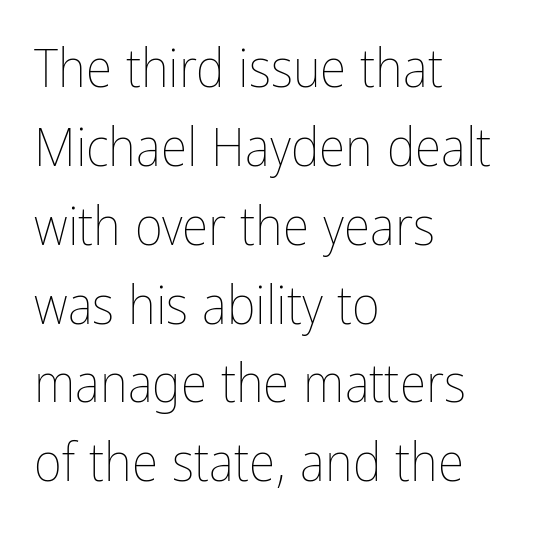
Does the lettering tilt? It doesn't — this is upright. Reading down the block, your eye returns to a fixed left position each line. Baseline-to-baseline distance is the conventional proportion of letter height. These lines keep a tight, regular rhythm from letter to letter. Stems here are at most as thick as an everyday book face.
